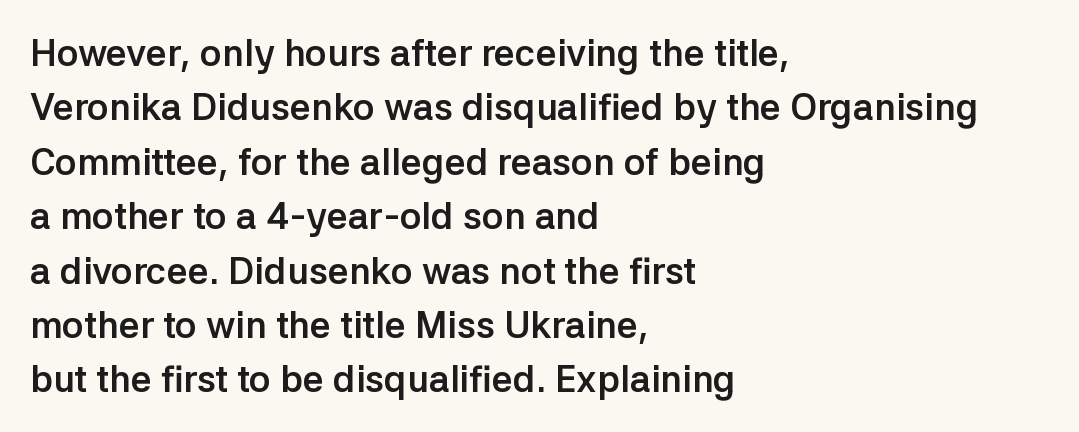
{"serif": "no", "italic": "no", "bold": "yes", "weight": "semibold", "width": "normal", "stroke_contrast": "low", "x_height": "medium", "monospaced": "no", "underline": "no", "align": "left", "line_spacing": "normal", "line_spacing_ratio": 1.47, "letter_spacing": "normal", "letter_spacing_em": 0.0, "glyph_px": 37}
